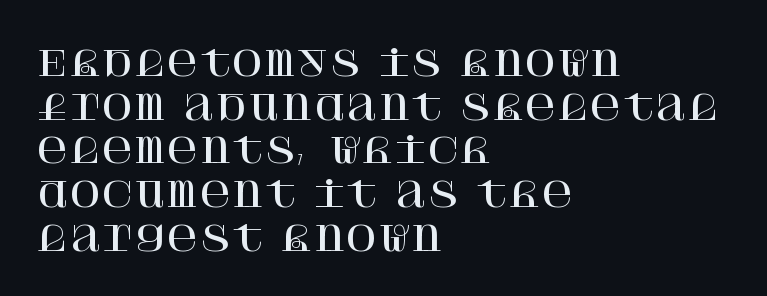
The image shows 35 px serif type, upright; set left-aligned, normal line spacing (1.25x), normal letter spacing, not underlined; high stroke contrast and a large x-height.
